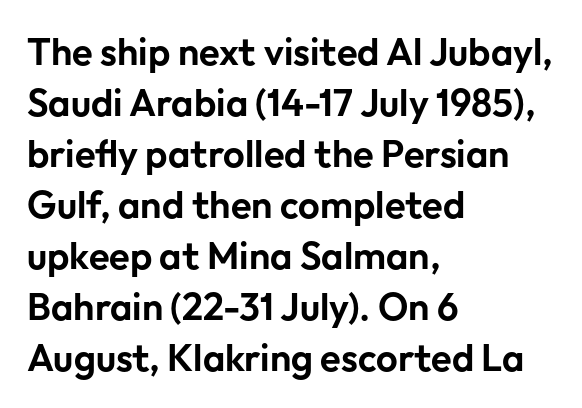
{"serif": "no", "italic": "no", "width": "normal", "stroke_contrast": "low", "x_height": "medium", "monospaced": "no", "underline": "no", "align": "left", "line_spacing": "normal", "line_spacing_ratio": 1.34, "letter_spacing": "normal", "letter_spacing_em": 0.0, "glyph_px": 38}
